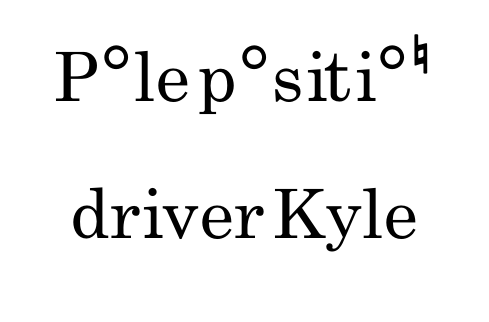
{"serif": "no", "italic": "no", "bold": "no", "weight": "regular", "width": "condensed", "stroke_contrast": "low", "x_height": "small", "monospaced": "no", "underline": "no", "align": "center", "line_spacing": "loose", "line_spacing_ratio": 2.02, "letter_spacing": "normal", "letter_spacing_em": 0.0, "glyph_px": 68}
